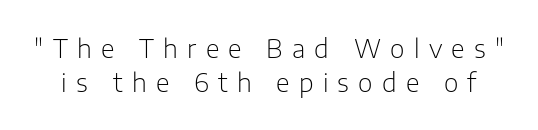
The image shows 25 px text type, upright; set normal line spacing (1.35x), unusually wide letter spacing (+0.37 em), not underlined.
